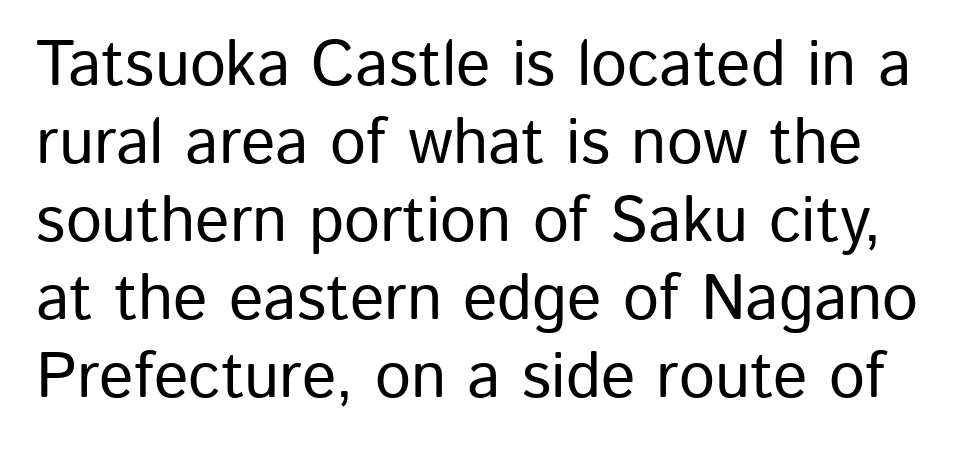
No extra tracking has been applied to these lines. Rule under the text: the space is simply empty. The glyphs in this specimen are sans serif. Tall strokes in this sample are plumb rather than angled. Is this a fixed-width face? No — the glyphs have proportional, varying widths.
